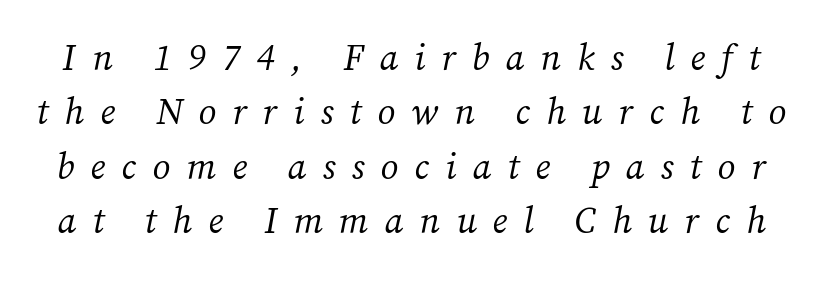
A light-to-regular cut is what we see here. You could only call the tracking loose — the letters float apart. Summary of vertical rhythm: regular, with standard interline spacing. Looks like regular typesetting: each glyph gets only the width it needs. Check under the words: just untouched page.
